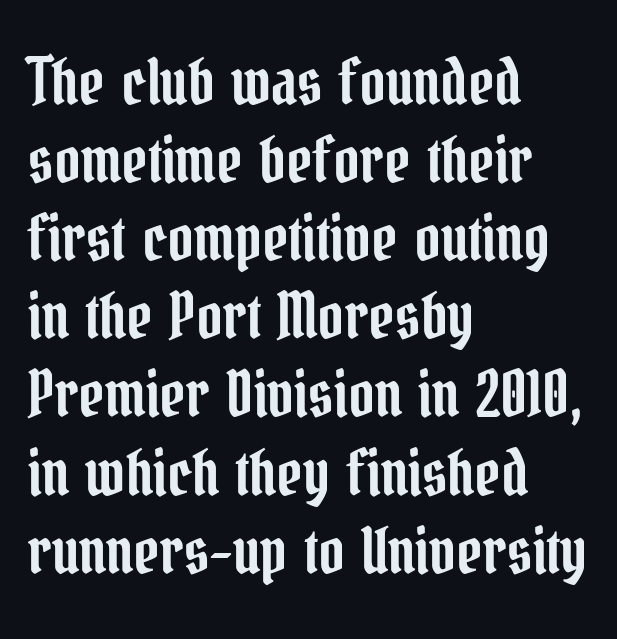
{"serif": "yes", "italic": "no", "width": "condensed", "stroke_contrast": "low", "x_height": "medium", "monospaced": "no", "underline": "no", "align": "left", "line_spacing_ratio": 1.24, "letter_spacing": "normal", "letter_spacing_em": 0.0, "glyph_px": 63}
